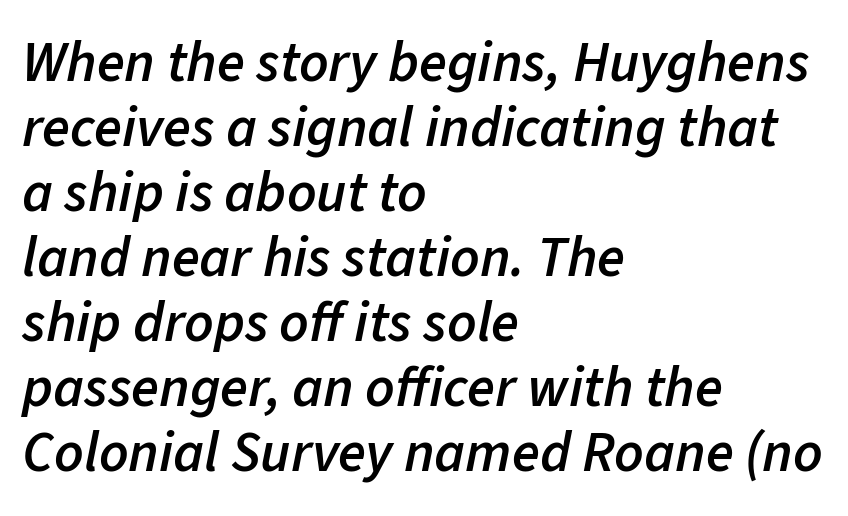
One-word summary of the alignment: left. Italic: yes, the glyphs are oblique. If you measured baseline to baseline, you'd find a short distance. Typographic density is moderately raised because the face is semibold.
